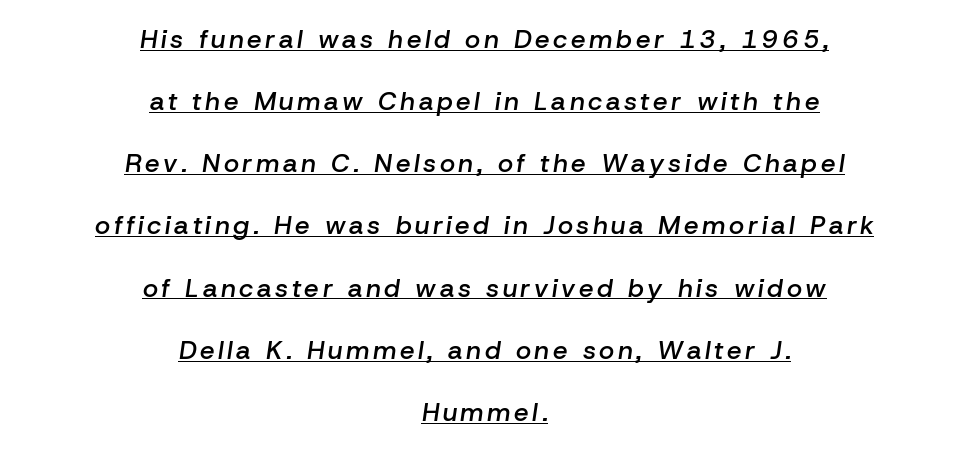
Q: Is the text bold? A: Semi-bold.
Q: Is the text italic (slanted)? A: Yes, it leans right by about 8 degrees.
Q: Is the text underlined? A: Yes.
Q: How is the paragraph aligned? A: Centered.
Q: Is the spacing between lines tight, normal or loose? A: Loose.
